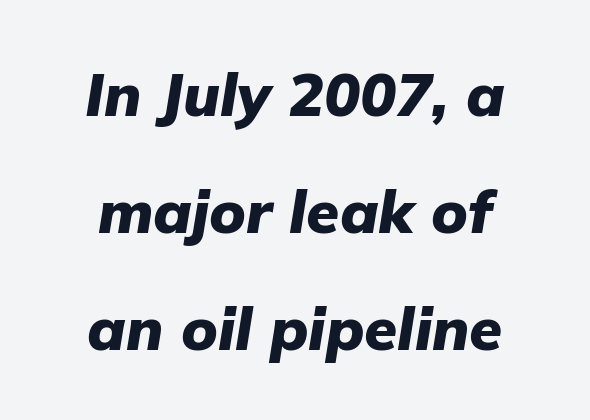
The image shows 60 px heavy type, italic (leaning right); set loose line spacing (1.95x), normal letter spacing, not underlined; low stroke contrast and a medium x-height.
